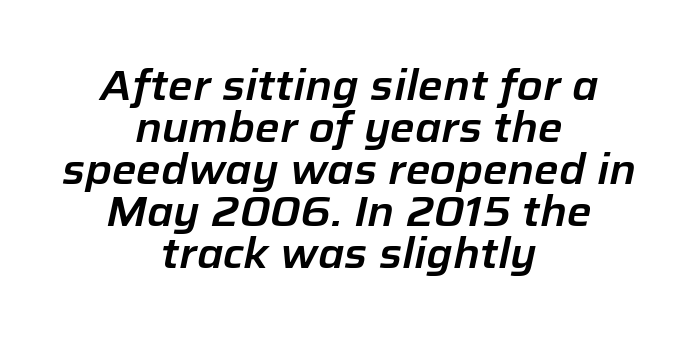
Q: Is the text italic (slanted)? A: Yes, it leans right by about 12 degrees.
Q: Is the text underlined? A: No.
Q: How is the paragraph aligned? A: Centered.
Q: Is the spacing between letters normal or unusually wide? A: Normal.
Q: Is the spacing between lines tight, normal or loose? A: Tight.
Q: Width (condensed, normal, or wide)? A: Normal.
Q: Stroke contrast? A: Low.
Q: x-height? A: Medium.
Q: Monospaced? A: No.
